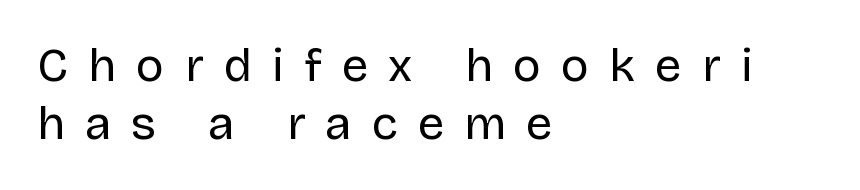
The image shows 47 px regular-weight sans-serif type, upright; set left-aligned, line spacing 1.24x, unusually wide letter spacing (+0.43 em), not underlined; low stroke contrast and a large x-height.
